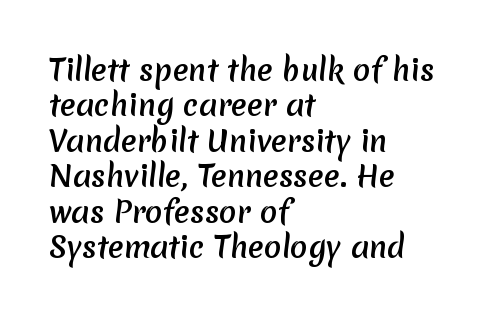
Q: Is the text bold? A: Yes.
Q: Is the typeface a serif or a sans-serif typeface? A: Sans-serif.
Q: Is the text underlined? A: No.
Q: How is the paragraph aligned? A: Left-aligned.
Q: Is the spacing between letters normal or unusually wide? A: Normal.
Q: Width (condensed, normal, or wide)? A: Normal.
Q: Stroke contrast? A: Low.
Q: x-height? A: Medium.
Q: Monospaced? A: No.
